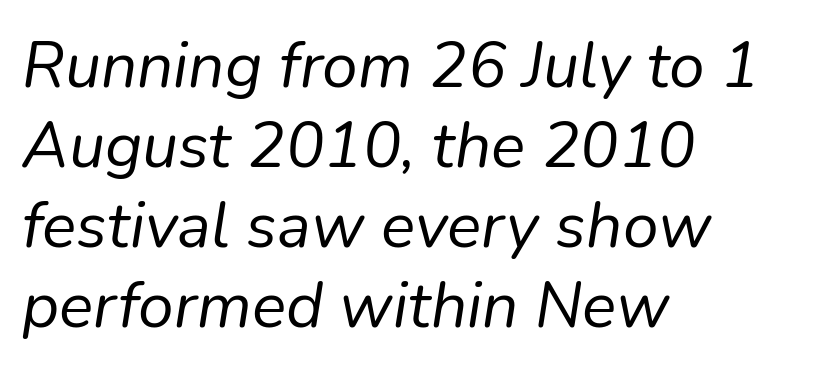
{"italic": "yes", "lean": "right", "slant_degrees": 9, "bold": "no", "weight": "regular", "width": "normal", "stroke_contrast": "low", "x_height": "medium", "monospaced": "no", "underline": "no", "align": "left", "line_spacing": "normal", "line_spacing_ratio": 1.25, "letter_spacing": "normal", "letter_spacing_em": 0.0, "glyph_px": 64}
